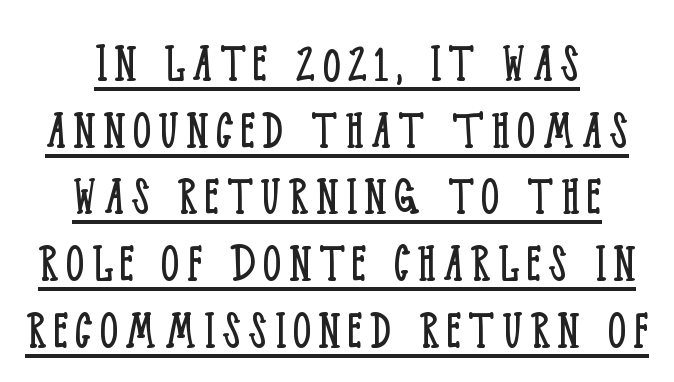
Q: Is the text bold? A: No.
Q: Is the text italic (slanted)? A: No, it is upright.
Q: Is the typeface a serif or a sans-serif typeface? A: Serif.
Q: Is the text underlined? A: Yes.
Q: How is the paragraph aligned? A: Centered.
Q: Is the spacing between lines tight, normal or loose? A: Tight.
Q: Width (condensed, normal, or wide)? A: Condensed.
Q: Stroke contrast? A: Low.
Q: x-height? A: Large.
Q: Monospaced? A: No.
